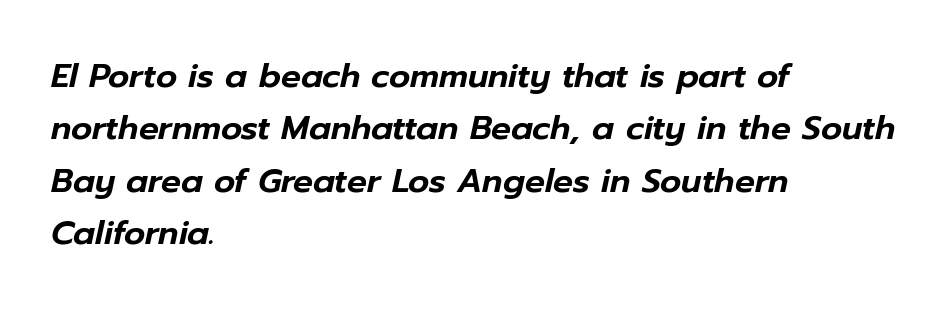
The letterforms sit shoulder to shoulder at normal distance. A typesetter would call this proportional, since set widths differ per character. The leading is moderate, giving the passage an even texture. This rendering features lettering with no underline. The text block is weighted toward the left margin, trailing off unevenly rightward.
